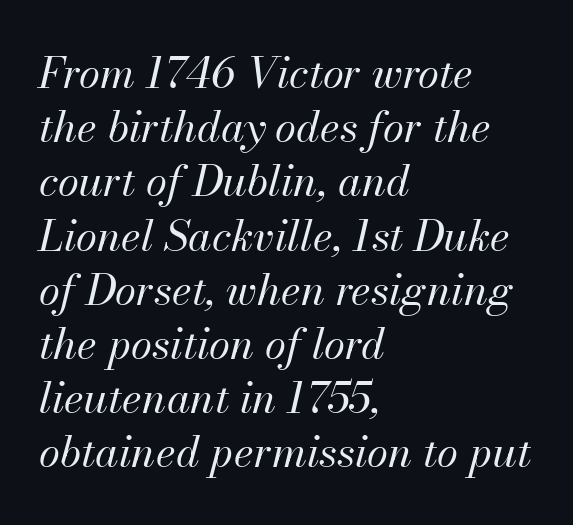
What's the leading like? Ordinary, nothing unusual. There is no visible air inserted between adjacent glyphs. Words float on clear page, feet unadorned. The weight tops out at a normal text grade. The axis of the letterforms is tilted away from vertical.
